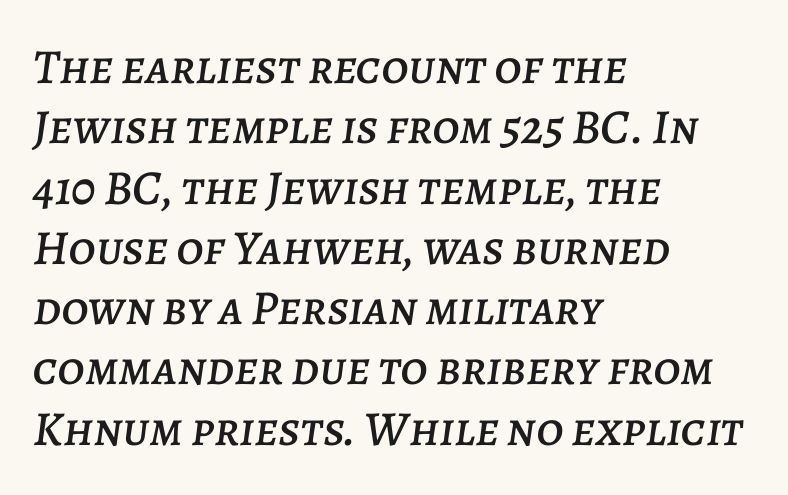
Horizontal alignment here is leftward, the default for most running prose. Posture: slanted. Think of a printed novel: that variable character pitch is what you see here. The tracking reads as untouched default to a designer's eye. The specimen omits any rule beneath the text block's lines.
